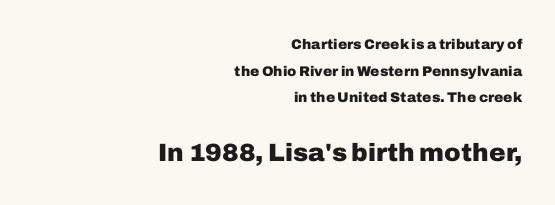
The image shows 25 px bold type, upright; set right-aligned, loose line spacing (1.9x), normal letter spacing, not underlined; the second (bottom) block is 1.79x larger.
